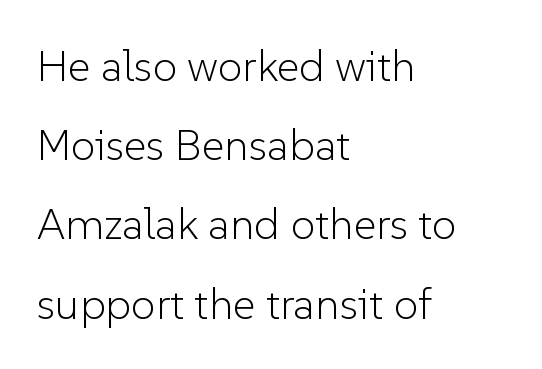
The image shows 44 px light sans-serif type, upright; set left-aligned, line spacing 1.8x, normal letter spacing, not underlined; low stroke contrast and a medium x-height.
